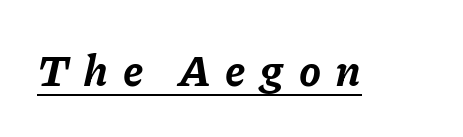
The letters advance in unequal steps, a hallmark of proportional type. You'd pick this weight for a headline — it's a proper bold. This rendering widens character spacing well past its baseline value. Honestly, the underline is the first thing you notice here. The glyphs look as if they've been sheared to an angle.
